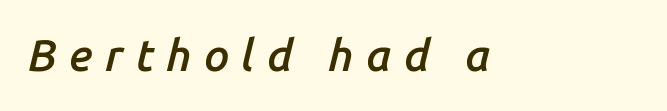
You could not count columns in this text — the font is proportionally spaced. The line texture is sparse and dotted thanks to wide tracking. Lines of text with bare space underneath. Style check: oblique.
